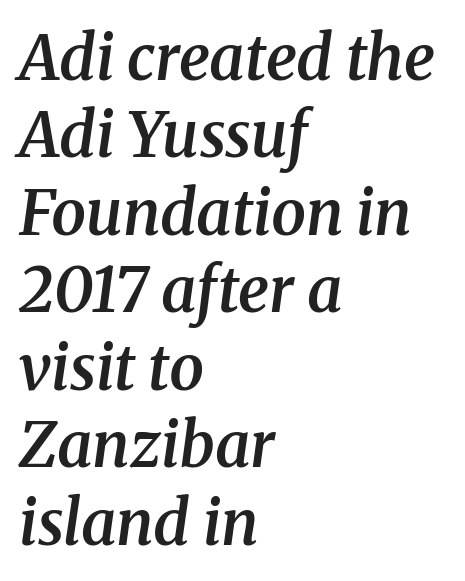
{"serif": "yes", "italic": "yes", "lean": "right", "slant_degrees": 8, "bold": "semi", "weight": "semibold", "width": "normal", "stroke_contrast": "medium", "x_height": "medium", "monospaced": "no", "underline": "no", "align": "left", "line_spacing": "normal", "line_spacing_ratio": 1.25, "letter_spacing": "normal", "letter_spacing_em": 0.0, "glyph_px": 62}
